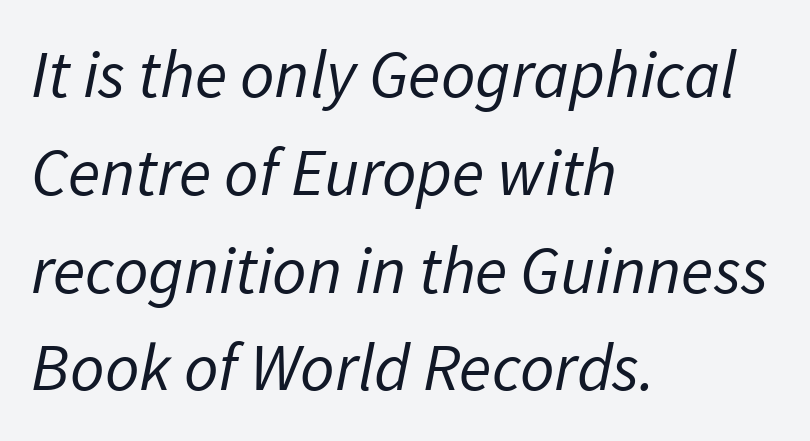
{"serif": "no", "bold": "no", "weight": "regular", "width": "normal", "stroke_contrast": "low", "x_height": "medium", "monospaced": "no", "underline": "no", "align": "left", "line_spacing": "normal", "line_spacing_ratio": 1.46, "letter_spacing": "normal", "letter_spacing_em": 0.0, "glyph_px": 67}
